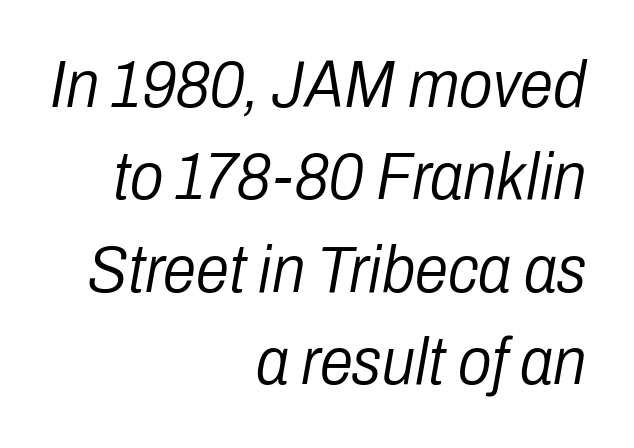
These lines stack with their right ends in a neat column. Quick note: italic. The block of text has a typical density, with ordinary space between rows. Each word holds together tightly as a unit, with standard inter-letter gaps. Decoration check: the copy has no underline. The passage shown is typed in a proportional face where columns would drift.
